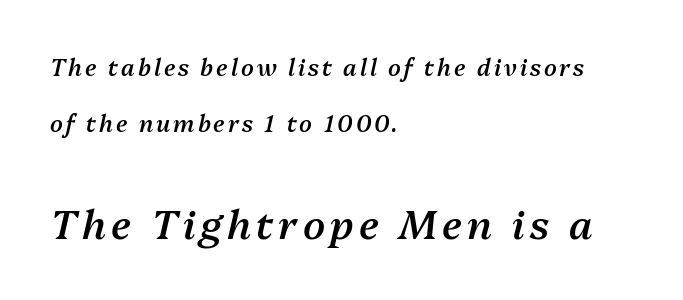
Q: Is the text bold? A: Semi-bold.
Q: Is the text italic (slanted)? A: Yes, it leans right by about 13 degrees.
Q: Is the text underlined? A: No.
Q: How is the paragraph aligned? A: Left-aligned.
Q: Is the spacing between lines tight, normal or loose? A: Loose.
Q: Which block of text is set in a larger size, the first (top) or the second (bottom)? A: The second (bottom) one.
Q: Width (condensed, normal, or wide)? A: Normal.
Q: Stroke contrast? A: Medium.
Q: x-height? A: Medium.
Q: Monospaced? A: No.
